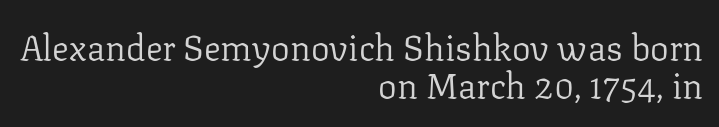
The vertical gap from one line to the next is small. The specimen reads as upright at a glance. The passage shown is not underscored anywhere. Weight: in the light-to-regular range. You could call the tracking neutral — neither tight nor loose.
